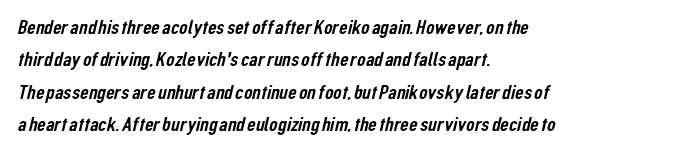
{"underline": "no", "align": "left", "line_spacing": "normal", "line_spacing_ratio": 1.54, "letter_spacing": "normal", "letter_spacing_em": 0.0, "glyph_px": 21}
